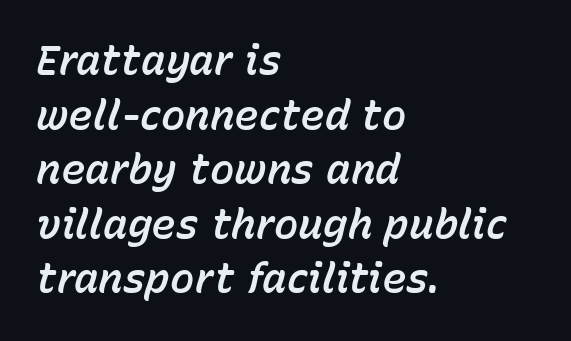
The image shows 41 px text type, italic (leaning right); set left-aligned, normal line spacing (1.33x), normal letter spacing, not underlined; low stroke contrast and a medium x-height.
